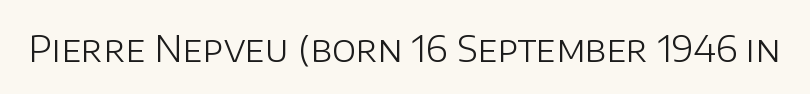
{"serif": "no", "italic": "no", "bold": "no", "weight": "light", "width": "normal", "stroke_contrast": "low", "x_height": "large", "monospaced": "no", "underline": "no", "letter_spacing": "normal", "letter_spacing_em": 0.0, "glyph_px": 36}
